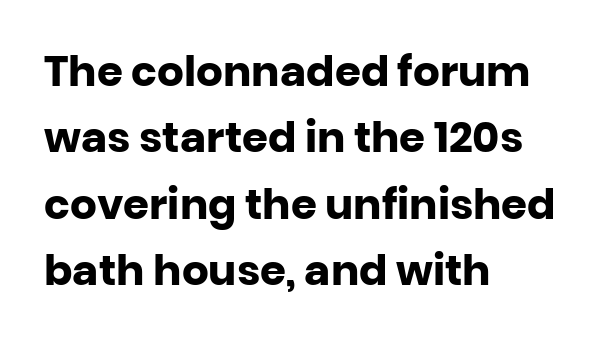
{"serif": "no", "italic": "no", "bold": "yes", "weight": "heavy", "width": "normal", "stroke_contrast": "low", "x_height": "large", "monospaced": "no", "underline": "no", "align": "left", "line_spacing": "normal", "line_spacing_ratio": 1.58, "letter_spacing": "normal", "letter_spacing_em": 0.0, "glyph_px": 42}
